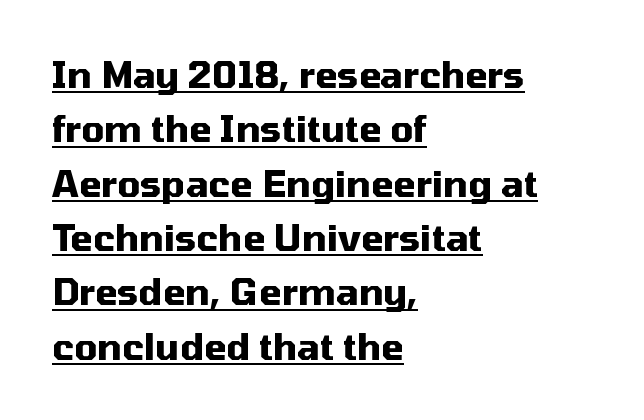
The image shows 36 px heavy sans-serif type, upright; set left-aligned, normal line spacing (1.51x), normal letter spacing, underlined; medium stroke contrast and a medium x-height.
